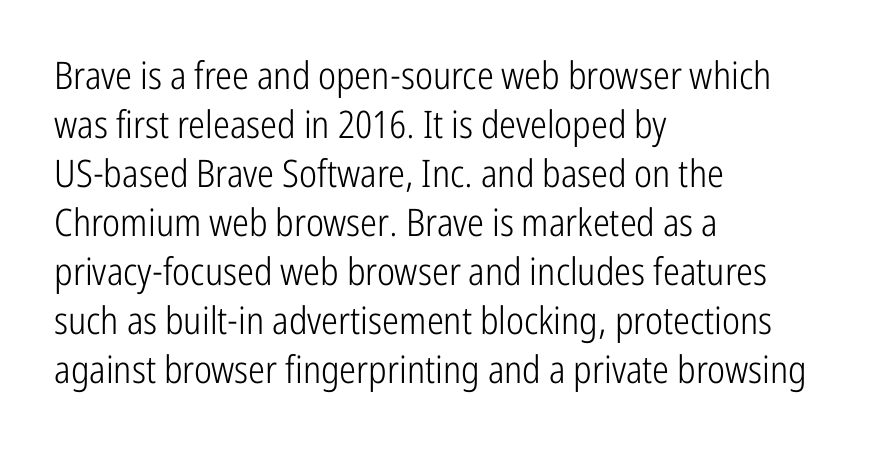
Note the varied advance widths — an 'i' is clearly narrower than an 'm'. No italicization has been applied; the sample stays upright. Is there much room between lines? A standard amount, neither cramped nor airy. The weight tops out at a normal text grade. Bare-footed words on every line. Unlike a traditional serif, this face leaves its strokes unadorned.
